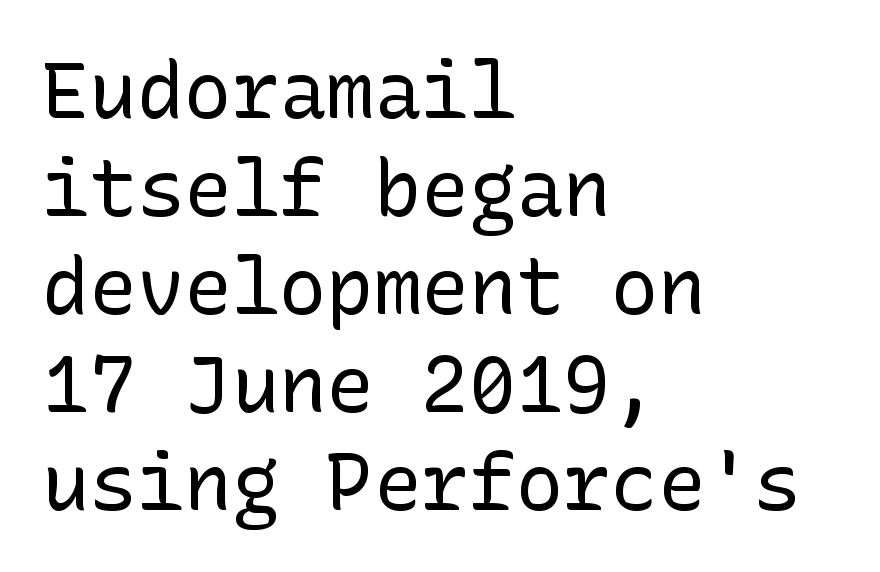
The typeface has the unassuming heft of standard copy or less. Honestly, there is no underline to notice here at all. The letters carry no serifs — their stems end cleanly without finishing strokes. Standard letterfit; no display-style spreading of the glyphs.
